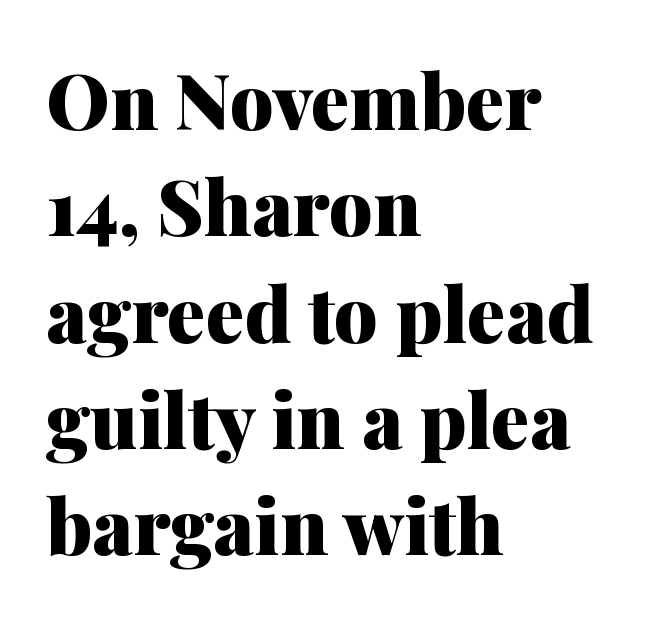
The image shows 77 px heavy serif type, upright; set left-aligned, normal line spacing (1.38x), normal letter spacing, not underlined; medium stroke contrast and a medium x-height.
